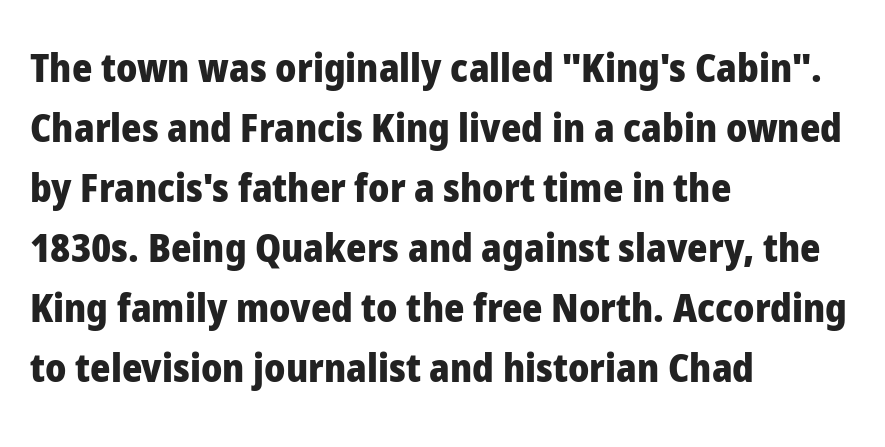
The image shows 39 px heavy sans-serif type, upright; set left-aligned, normal line spacing (1.54x), normal letter spacing, not underlined; low stroke contrast and a medium x-height.
